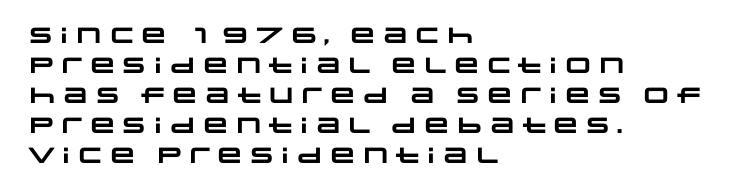
{"bold": "yes", "underline": "no", "align": "left", "line_spacing": "normal", "line_spacing_ratio": 1.36, "letter_spacing": "normal", "letter_spacing_em": 0.0, "glyph_px": 22}
